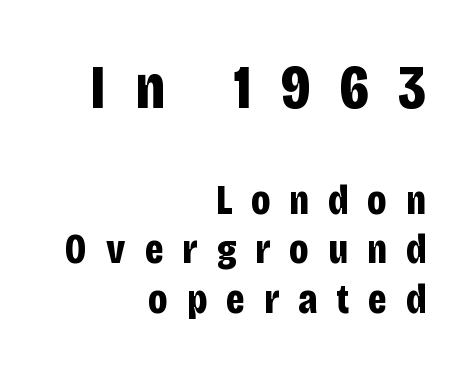
The gap between lines stays unmarked. A dark, heavy texture on the line: the type is bold. Bigger letters appear in the top chunk; the bottom chunk is reduced. Leftover space on each line is placed entirely before the opening word.
